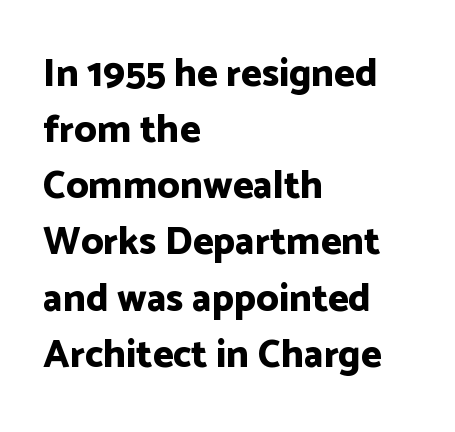
In terms of posture, this sample is upright. Interline gaps are of average width in this sample. This sample is left-justified, so line endings fall wherever the words run out. The passage shown has conventional tracking throughout.
